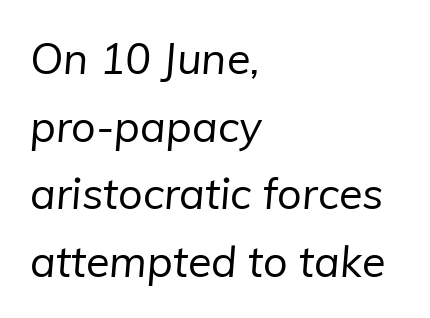
Does extra space separate the letters? No, they use regular spacing. Descenders are the only things crossing below the line. Summary of weight: not heavy and not bold. Check where the strokes stop: nothing finishes them off — pure sans. The line-height multiplier appears to be the usual default.
